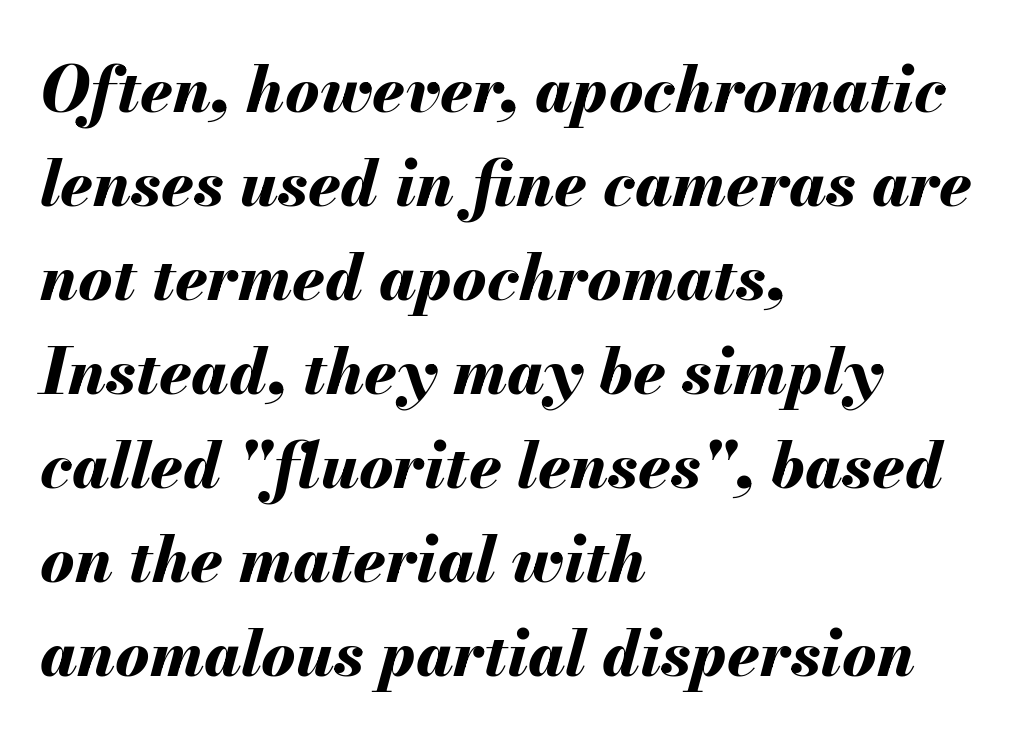
Spacing verdict: proportional, widths tailored to each character. The passage shown has conventional tracking throughout. Is there much room between lines? A standard amount, neither cramped nor airy. The typesetting leans heavy: a genuine bold. A clean baseline with only descenders dipping below it.
